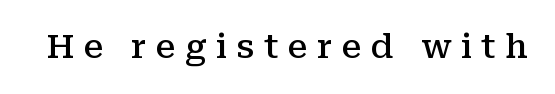
{"serif": "yes", "italic": "no", "bold": "semi", "weight": "semibold", "width": "normal", "stroke_contrast": "medium", "x_height": "medium", "monospaced": "no", "underline": "no", "letter_spacing": "wide", "letter_spacing_em": 0.29, "glyph_px": 33}
